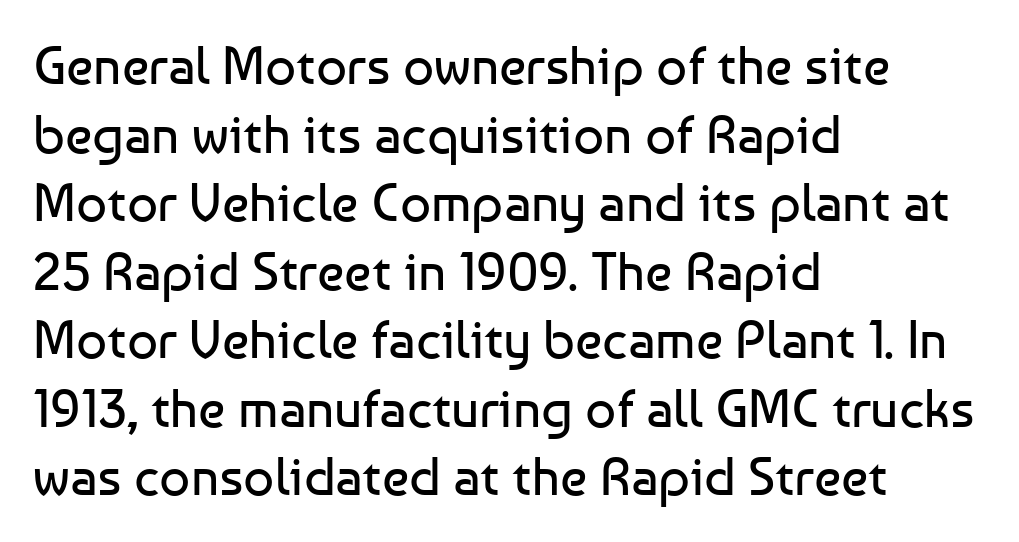
The image shows 54 px regular-weight sans-serif type, upright; set left-aligned, normal line spacing (1.27x), normal letter spacing, not underlined; low stroke contrast and a medium x-height.
